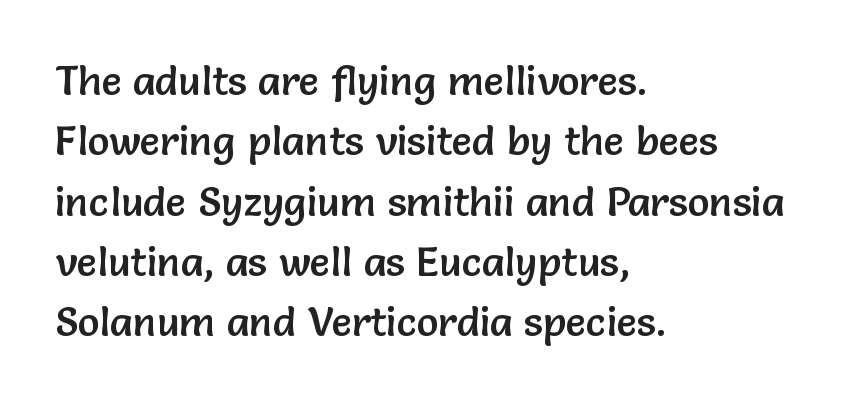
Q: Is the text italic (slanted)? A: No, it is upright.
Q: Is the typeface a serif or a sans-serif typeface? A: Sans-serif.
Q: Is the text underlined? A: No.
Q: How is the paragraph aligned? A: Left-aligned.
Q: Is the spacing between letters normal or unusually wide? A: Normal.
Q: Is the spacing between lines tight, normal or loose? A: Normal.
Q: Width (condensed, normal, or wide)? A: Normal.
Q: Stroke contrast? A: Low.
Q: x-height? A: Medium.
Q: Monospaced? A: No.
